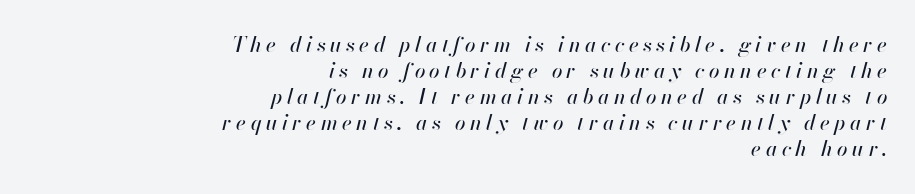
Q: Is the text italic (slanted)? A: Yes, it leans right by about 13 degrees.
Q: Is the text underlined? A: No.
Q: How is the paragraph aligned? A: Right-aligned.
Q: Is the spacing between letters normal or unusually wide? A: Unusually wide.
